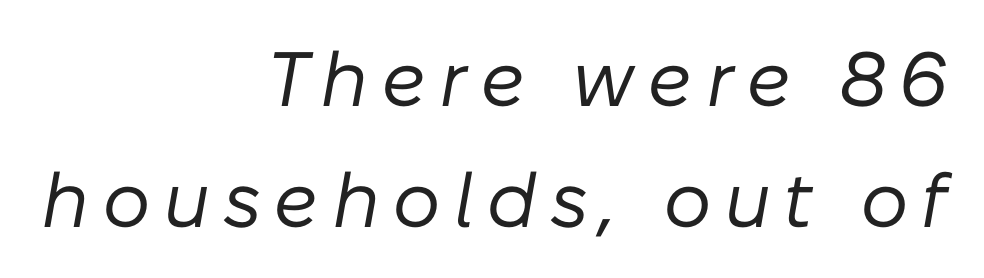
Q: Is the text bold? A: No.
Q: Is the text italic (slanted)? A: Yes, it leans right by about 10 degrees.
Q: Is the text underlined? A: No.
Q: How is the paragraph aligned? A: Right-aligned.
Q: Is the spacing between lines tight, normal or loose? A: Normal.
Q: Width (condensed, normal, or wide)? A: Normal.
Q: Stroke contrast? A: Low.
Q: x-height? A: Medium.
Q: Monospaced? A: No.
